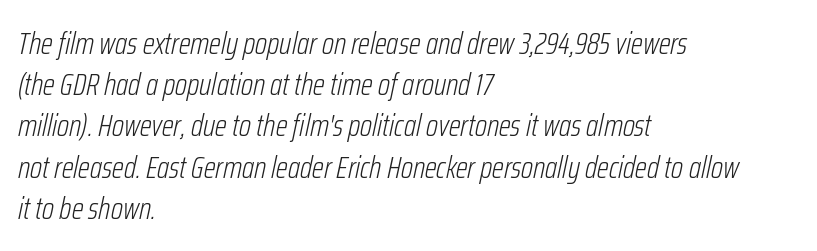
Slant detected: the letters are inclined. The letters look calm and open, with moderate or lighter stems. Each letter keeps its own natural width here, so spacing adapts to shape. The strip under each line holds only bare page.
